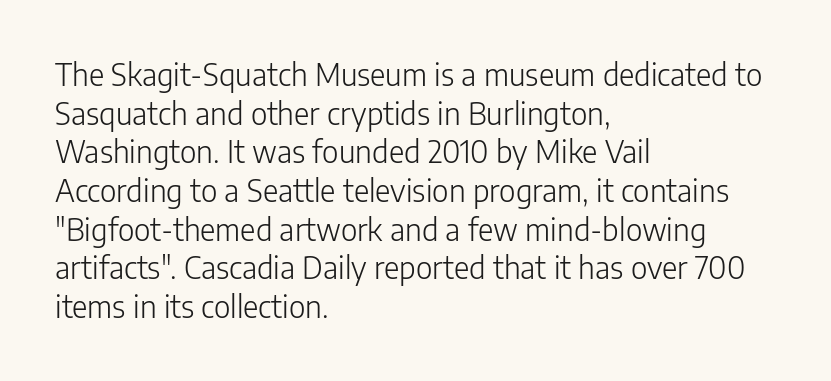
Q: Is the text bold? A: No.
Q: Is the text italic (slanted)? A: No, it is upright.
Q: Is the typeface a serif or a sans-serif typeface? A: Sans-serif.
Q: Is the text underlined? A: No.
Q: How is the paragraph aligned? A: Left-aligned.
Q: Is the spacing between letters normal or unusually wide? A: Normal.
Q: Is the spacing between lines tight, normal or loose? A: Normal.
Q: Width (condensed, normal, or wide)? A: Normal.
Q: Stroke contrast? A: Low.
Q: x-height? A: Medium.
Q: Monospaced? A: No.
